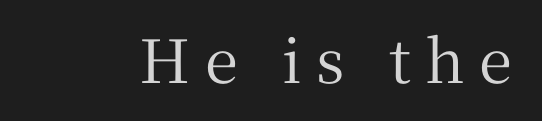
{"serif": "yes", "italic": "no", "width": "normal", "stroke_contrast": "medium", "x_height": "medium", "monospaced": "no", "underline": "no", "letter_spacing": "wide", "letter_spacing_em": 0.24, "glyph_px": 60}
